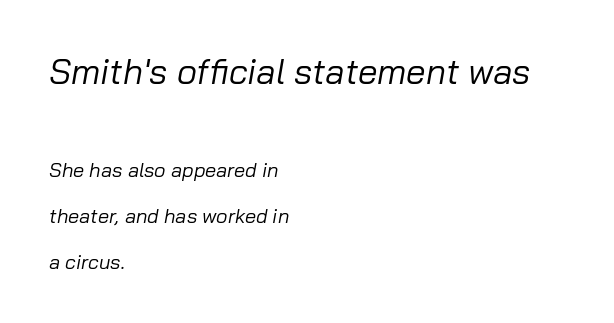
The image shows 35 px regular-weight type, italic (leaning right); set left-aligned, loose line spacing (2.29x), normal letter spacing, not underlined; the first (top) block is 1.75x larger; low stroke contrast and a medium x-height.
